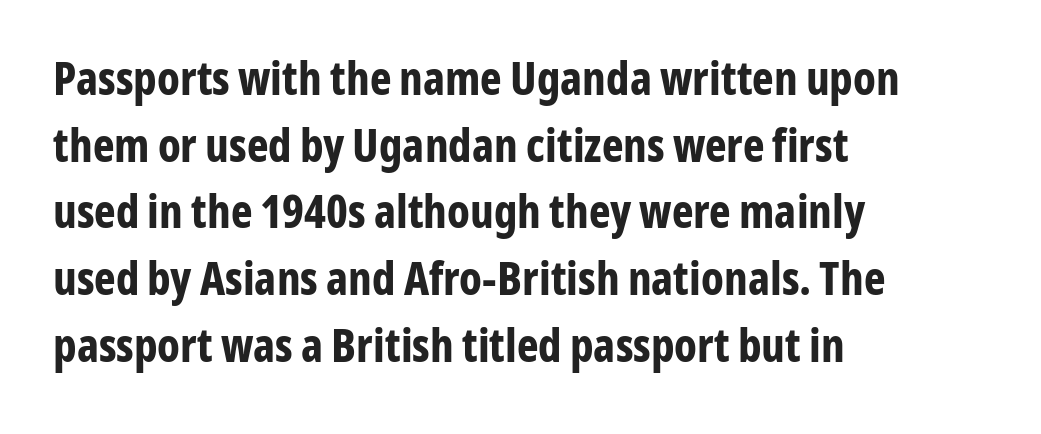
The image shows 46 px bold, condensed sans-serif type, upright; set left-aligned, normal line spacing (1.45x), normal letter spacing, not underlined; low stroke contrast and a medium x-height.
